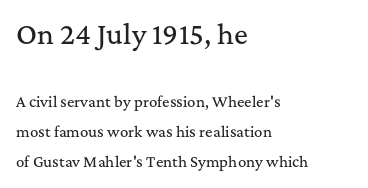
Tracking value appears to be zero — textbook default spacing. Casual observation: everything's shoved over to the left. Block one is the big one; block two sits smaller underneath. Words float on clear page, feet unadorned.
